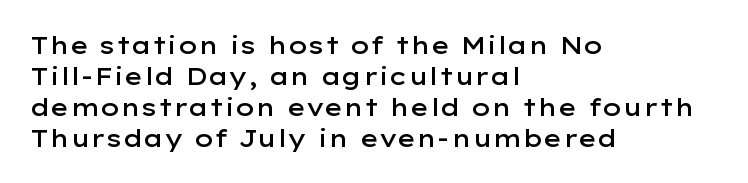
{"italic": "no", "bold": "semi", "underline": "no", "align": "left", "line_spacing": "normal", "line_spacing_ratio": 1.29, "letter_spacing": "normal", "letter_spacing_em": 0.0, "glyph_px": 24}
